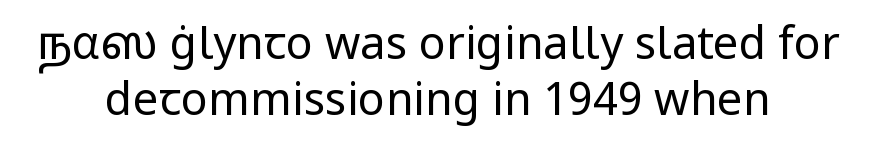
The image shows 45 px regular-weight sans-serif type, upright; set centered, normal line spacing (1.25x), normal letter spacing, not underlined; low stroke contrast and a medium x-height.
